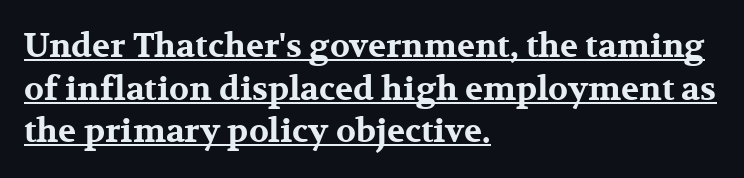
The image shows 33 px bold, wide serif type, upright; set left-aligned, normal line spacing (1.29x), normal letter spacing, underlined; medium stroke contrast and a medium x-height.
